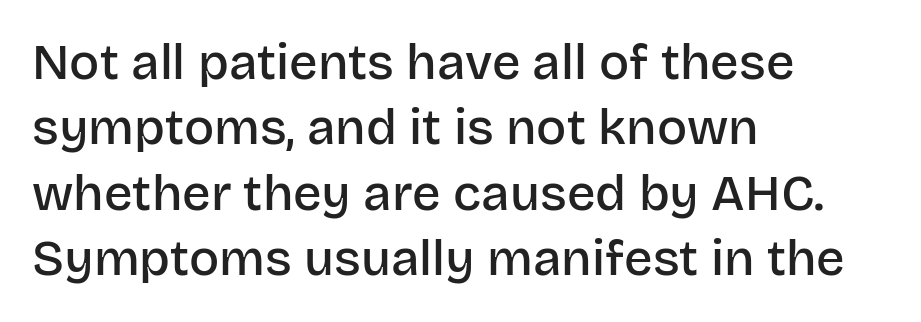
Q: Is the text bold? A: Semi-bold.
Q: Is the text italic (slanted)? A: No, it is upright.
Q: Is the typeface a serif or a sans-serif typeface? A: Sans-serif.
Q: Is the text underlined? A: No.
Q: How is the paragraph aligned? A: Left-aligned.
Q: Is the spacing between letters normal or unusually wide? A: Normal.
Q: Is the spacing between lines tight, normal or loose? A: Normal.
Q: Width (condensed, normal, or wide)? A: Normal.
Q: Stroke contrast? A: Low.
Q: x-height? A: Large.
Q: Monospaced? A: No.
